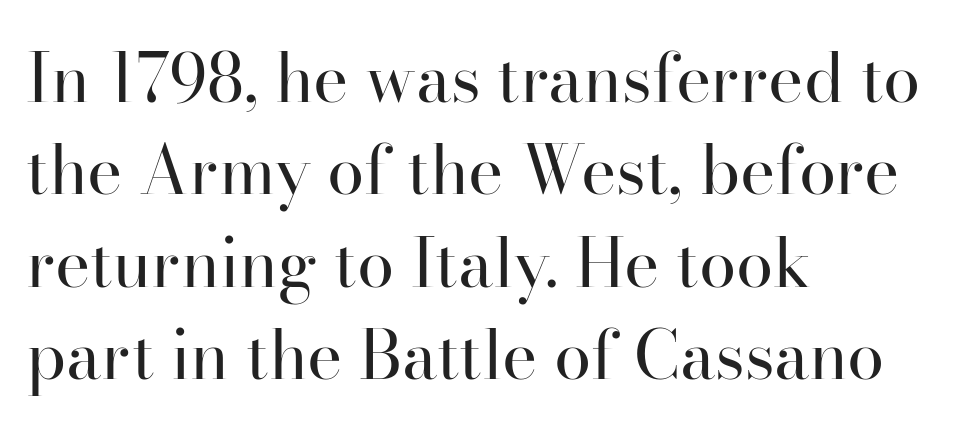
Q: Is the text bold? A: No.
Q: Is the text italic (slanted)? A: No, it is upright.
Q: Is the typeface a serif or a sans-serif typeface? A: Serif.
Q: Is the text underlined? A: No.
Q: How is the paragraph aligned? A: Left-aligned.
Q: Is the spacing between letters normal or unusually wide? A: Normal.
Q: Is the spacing between lines tight, normal or loose? A: Normal.
Q: Width (condensed, normal, or wide)? A: Normal.
Q: Stroke contrast? A: High.
Q: x-height? A: Small.
Q: Monospaced? A: No.
